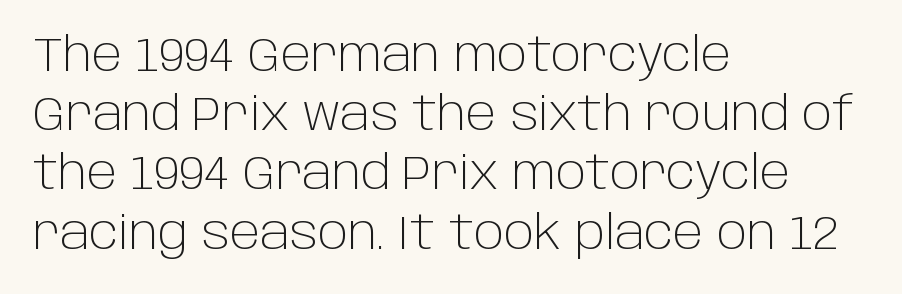
Q: Is the text bold? A: No.
Q: Is the text italic (slanted)? A: No, it is upright.
Q: Is the typeface a serif or a sans-serif typeface? A: Sans-serif.
Q: Is the text underlined? A: No.
Q: How is the paragraph aligned? A: Left-aligned.
Q: Is the spacing between letters normal or unusually wide? A: Normal.
Q: Is the spacing between lines tight, normal or loose? A: Normal.
Q: Width (condensed, normal, or wide)? A: Normal.
Q: Stroke contrast? A: Low.
Q: x-height? A: Large.
Q: Monospaced? A: No.
